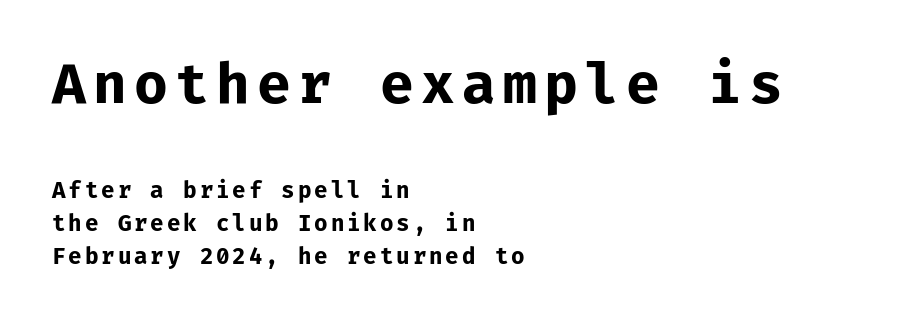
{"serif": "no", "italic": "no", "bold": "yes", "weight": "bold", "width": "normal", "stroke_contrast": "low", "x_height": "medium", "monospaced": "yes", "underline": "no", "align": "left", "line_spacing": "normal", "line_spacing_ratio": 1.48, "larger_block": "first", "size_ratio": 2.5, "glyph_px": 55}
